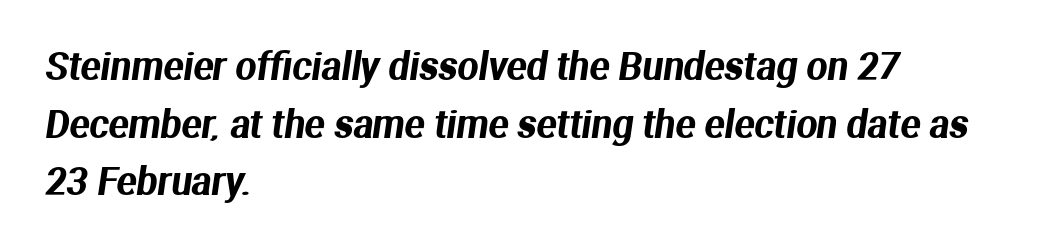
The passage shown is typeset with a sans-serif family. The block of text has a typical density, with ordinary space between rows. These lines are rendered in a variable-pitch font. All the whitespace from short lines collects on the right. The glyphs are unaccompanied by any horizontal stroke below them. How are the letters spaced? Ordinarily, with no added tracking.
